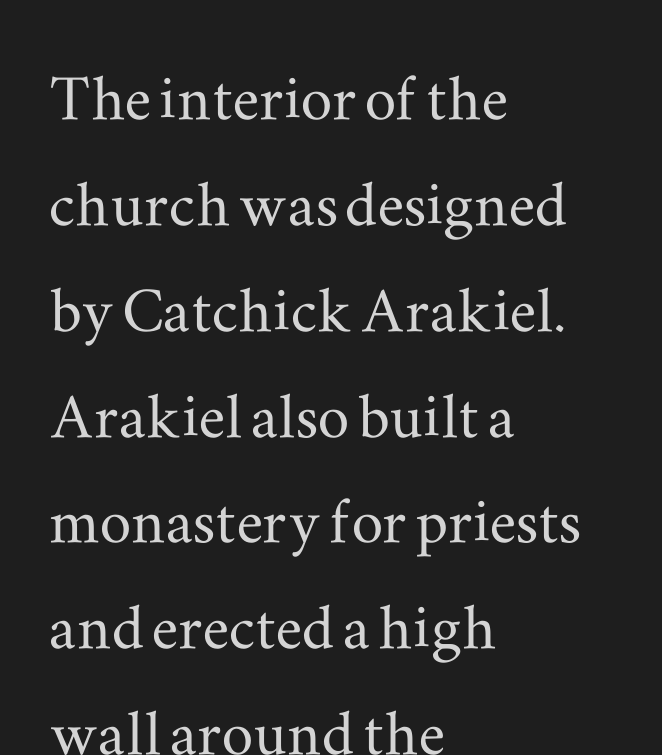
Honestly, the row spacing looks completely unremarkable. Words float on clear page, feet unadorned. Inter-character spacing is left at the font's built-in metrics. Looks like regular typesetting: each glyph gets only the width it needs. Reading down the block, your eye returns to a fixed left position each line.
